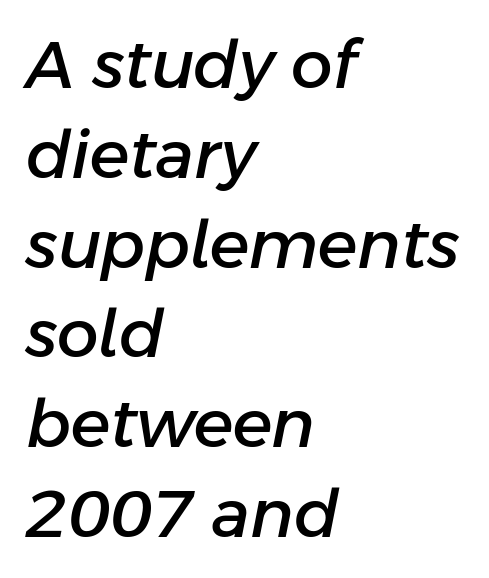
Q: Is the text italic (slanted)? A: Yes, it leans right by about 11 degrees.
Q: Is the text underlined? A: No.
Q: How is the paragraph aligned? A: Left-aligned.
Q: Is the spacing between letters normal or unusually wide? A: Normal.
Q: Is the spacing between lines tight, normal or loose? A: Normal.
Q: Width (condensed, normal, or wide)? A: Normal.
Q: Stroke contrast? A: Low.
Q: x-height? A: Medium.
Q: Monospaced? A: No.
